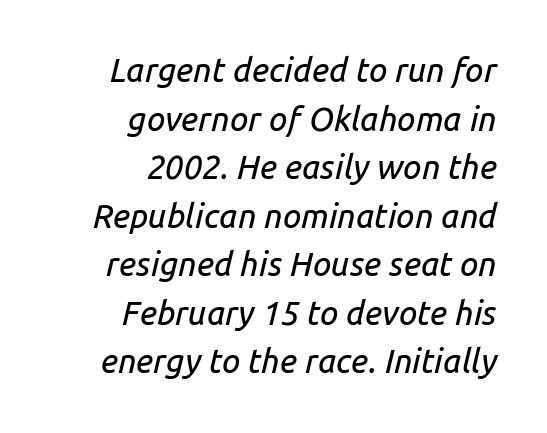
{"italic": "yes", "lean": "right", "slant_degrees": 14, "width": "normal", "stroke_contrast": "low", "x_height": "medium", "monospaced": "no", "underline": "no", "align": "right", "line_spacing": "normal", "line_spacing_ratio": 1.47, "letter_spacing": "normal", "letter_spacing_em": 0.0, "glyph_px": 33}
